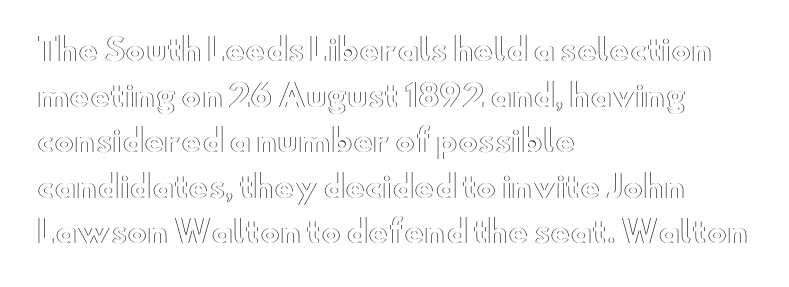
{"italic": "no", "width": "wide", "x_height": "small", "monospaced": "no", "underline": "no", "align": "left", "line_spacing": "normal", "line_spacing_ratio": 1.52, "letter_spacing": "normal", "letter_spacing_em": 0.0, "glyph_px": 30}
